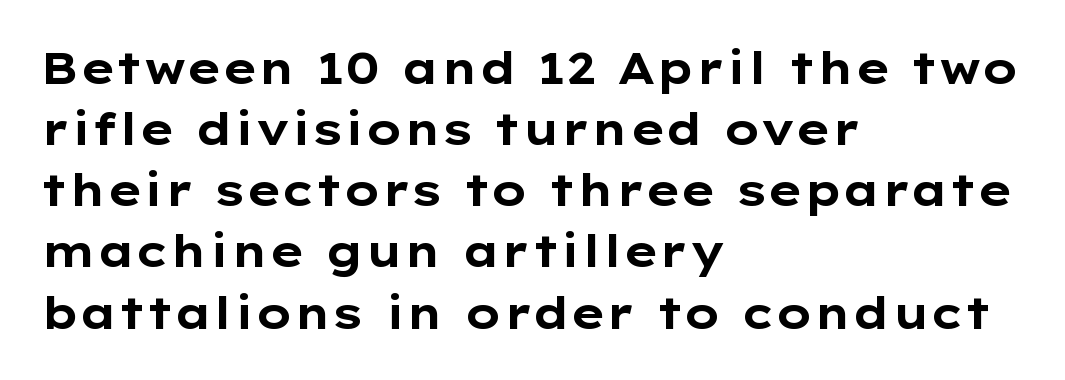
Q: Is the text bold? A: Yes.
Q: Is the text italic (slanted)? A: No, it is upright.
Q: Is the typeface a serif or a sans-serif typeface? A: Sans-serif.
Q: Is the text underlined? A: No.
Q: How is the paragraph aligned? A: Left-aligned.
Q: Is the spacing between letters normal or unusually wide? A: Normal.
Q: Is the spacing between lines tight, normal or loose? A: Normal.
Q: Width (condensed, normal, or wide)? A: Wide.
Q: Stroke contrast? A: Low.
Q: x-height? A: Medium.
Q: Monospaced? A: No.
